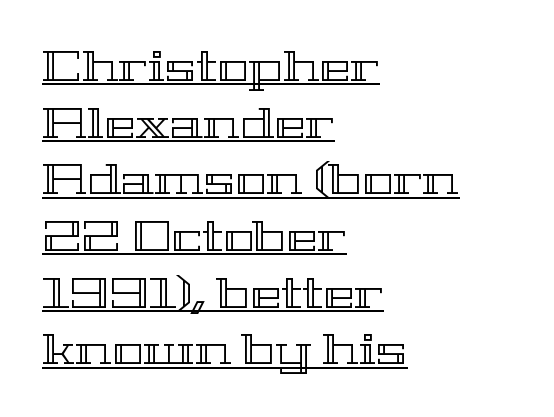
The image shows 42 px wide type, upright; set left-aligned, normal line spacing (1.35x), normal letter spacing, underlined; a medium x-height.
